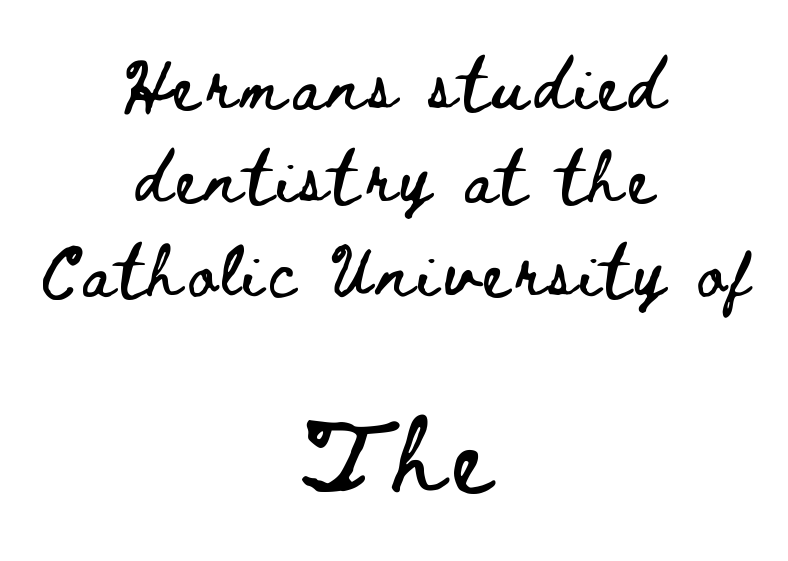
A student would notice the bottom passage is typeset larger than what precedes it. This sample is center-justified, so both line endings float freely. Varying glyph widths throughout — classic text-font behaviour. The zone under the glyphs is completely vacant.
